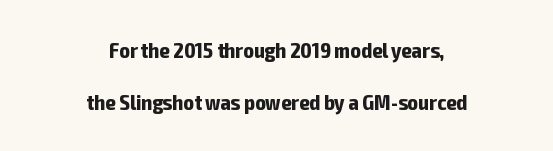
{"italic": "no", "bold": "yes", "underline": "no", "align": "center", "line_spacing": "loose", "line_spacing_ratio": 2.37, "letter_spacing": "normal", "letter_spacing_em": 0.0, "glyph_px": 22}
